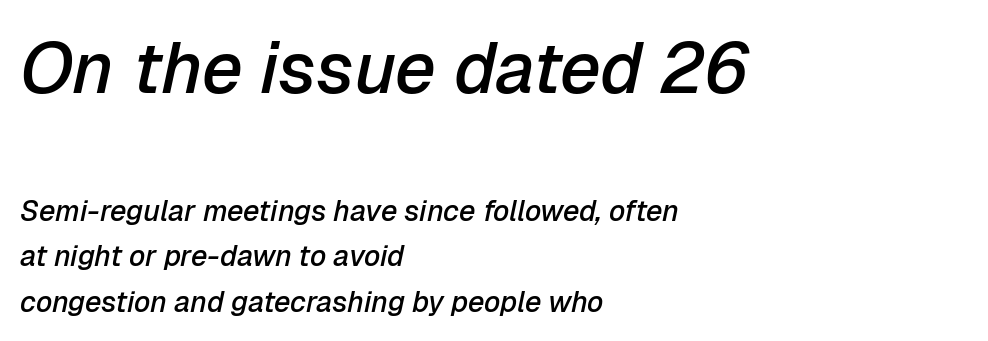
When letters slant like this, we call the style italic. You get the large type first, then a drop to smaller type. A student would call this left alignment; a typographer would say flush left, rag right. A bare baseline throughout the passage.
